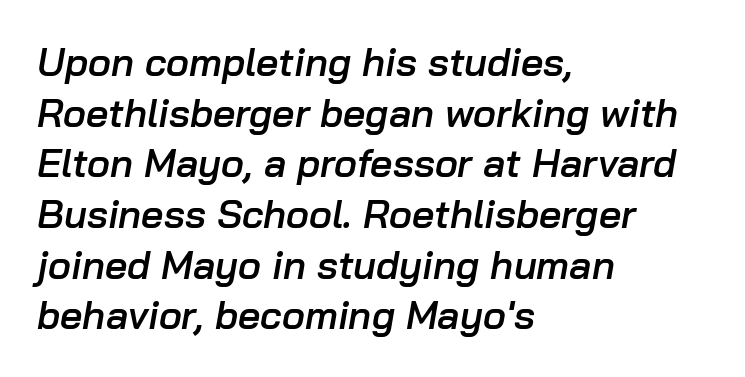
The image shows 39 px semibold type, italic (leaning right); set left-aligned, normal line spacing (1.3x), normal letter spacing, not underlined; low stroke contrast and a medium x-height.
